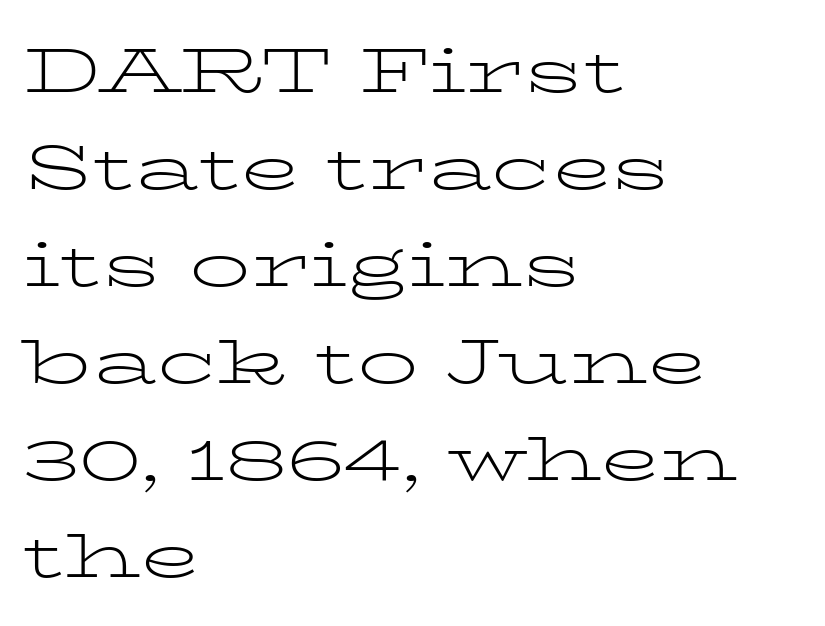
Horizontal alignment here is leftward, the default for most running prose. Vertical spacing — default. Does extra space separate the letters? No, they use regular spacing. Each letter keeps its own natural width here, so spacing adapts to shape.
